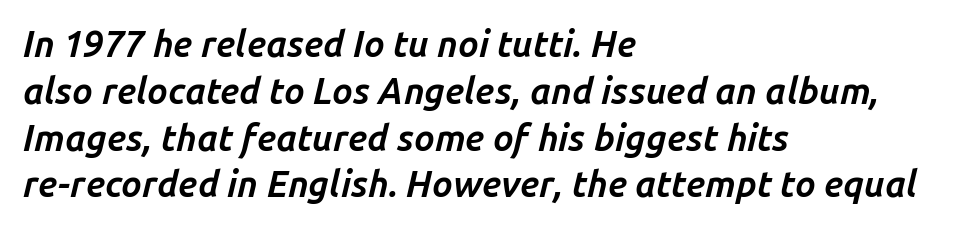
The image shows 36 px bold type, italic (leaning right); set left-aligned, normal line spacing (1.3x), normal letter spacing, not underlined; low stroke contrast and a medium x-height.
